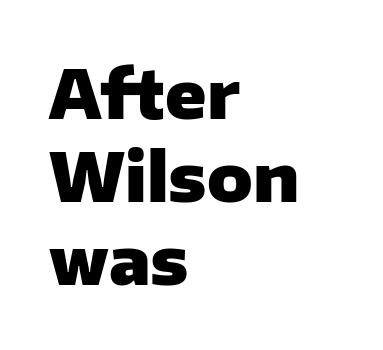
The image shows 67 px heavy sans-serif type, upright; set left-aligned, line spacing 1.24x, normal letter spacing, not underlined; low stroke contrast and a medium x-height.
